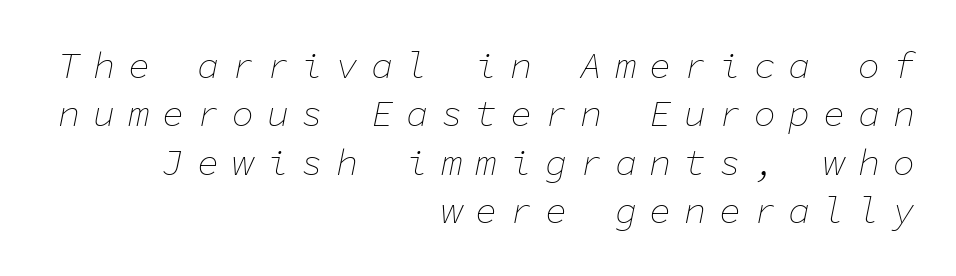
The image shows 37 px thin type, italic (leaning right), monospaced; set right-aligned, normal line spacing (1.31x), unusually wide letter spacing (+0.34 em), not underlined; low stroke contrast and a medium x-height.
